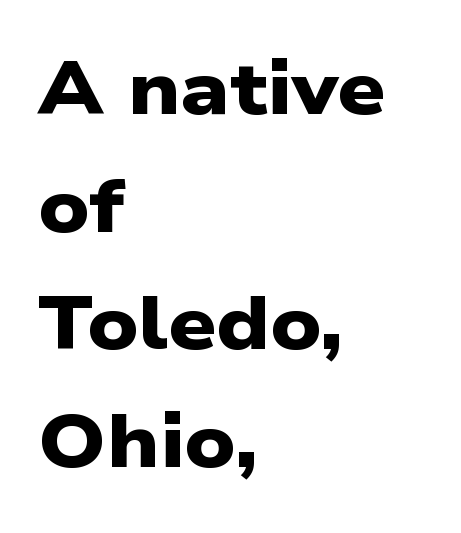
{"serif": "no", "bold": "yes", "weight": "heavy", "width": "wide", "stroke_contrast": "low", "x_height": "medium", "monospaced": "no", "underline": "no", "align": "left", "line_spacing": "normal", "line_spacing_ratio": 1.57, "letter_spacing": "normal", "letter_spacing_em": 0.0, "glyph_px": 75}
